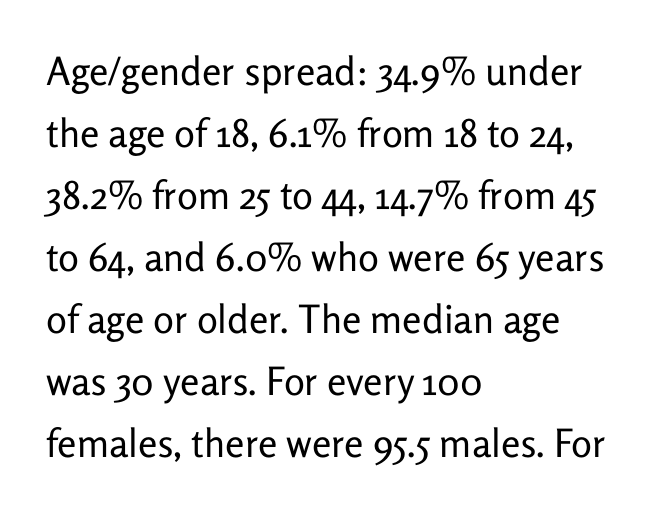
The face used here is a sans, in the tradition of grotesques and geometrics. If you measured baseline to baseline, you'd find a middling distance. Is the letter spacing exaggerated? No — it looks like the ordinary default. The font's upright variant was chosen for this text. Teacher's note: observe the even left margin — that is flush-left alignment. Weight: regular or lighter.
